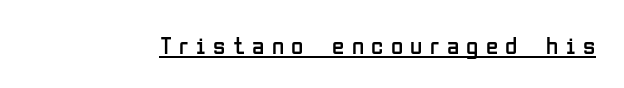
No italicization has been applied; the sample stays upright. Spacing between characters has been opened up far beyond the box default. Nothing heavy about these letters — not bold at all. You can see a thin bar hugging the bottom of the glyphs.
